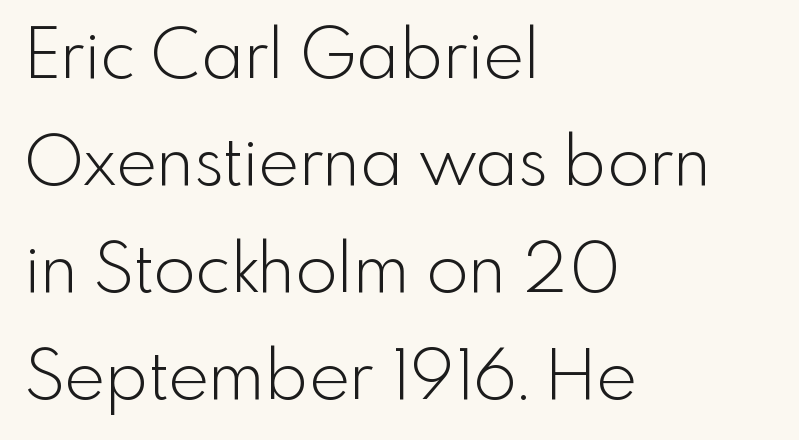
Q: Is the text bold? A: No.
Q: Is the text italic (slanted)? A: No, it is upright.
Q: Is the typeface a serif or a sans-serif typeface? A: Sans-serif.
Q: Is the text underlined? A: No.
Q: How is the paragraph aligned? A: Left-aligned.
Q: Is the spacing between letters normal or unusually wide? A: Normal.
Q: Is the spacing between lines tight, normal or loose? A: Normal.
Q: Width (condensed, normal, or wide)? A: Normal.
Q: x-height? A: Small.
Q: Monospaced? A: No.
